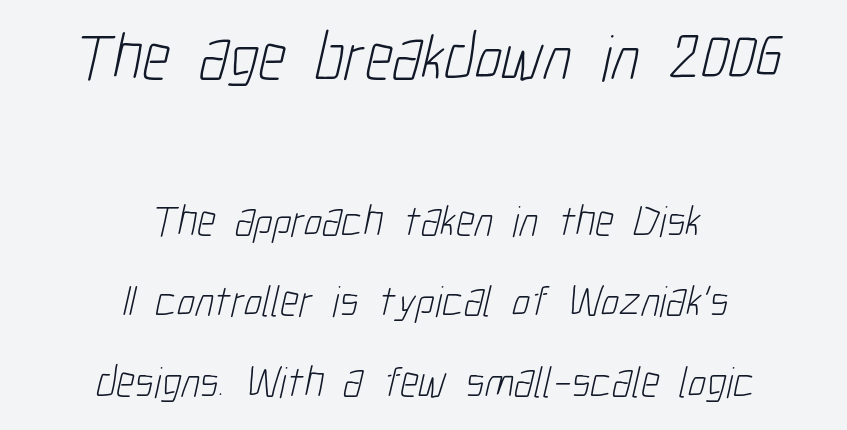
Is the block centered? Yes — each line is placed symmetrically about the middle. Descender tails drop into unmarked territory. Look at the tracking — it's just the regular setting, nothing added. You could not count columns in this text — the font is proportionally spaced. The letters look calm and open, with moderate or lighter stems.
